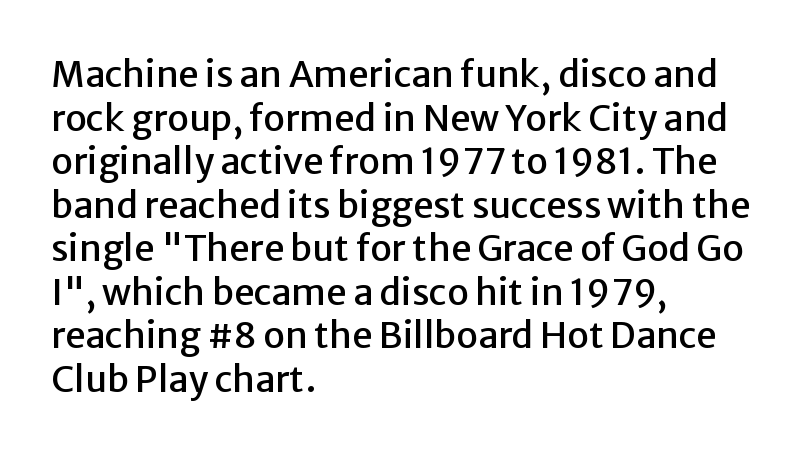
Examine the stroke ends and you'll find no serifs. This sample has the flowing, uneven cadence of proportional lettering. In terms of posture, this sample is upright. The rag falls on the right side of this text block. Inter-character spacing is left at the font's built-in metrics.
